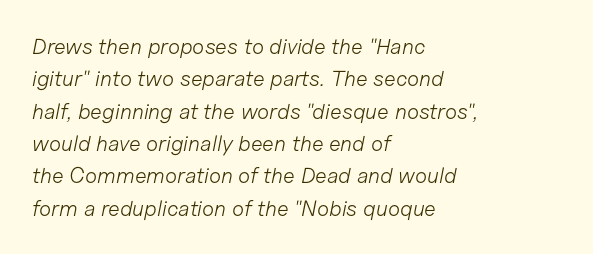
Q: Is the text bold? A: No.
Q: Is the text italic (slanted)? A: Yes, it leans right by about 11 degrees.
Q: Is the text underlined? A: No.
Q: How is the paragraph aligned? A: Left-aligned.
Q: Is the spacing between letters normal or unusually wide? A: Normal.
Q: Is the spacing between lines tight, normal or loose? A: Normal.
